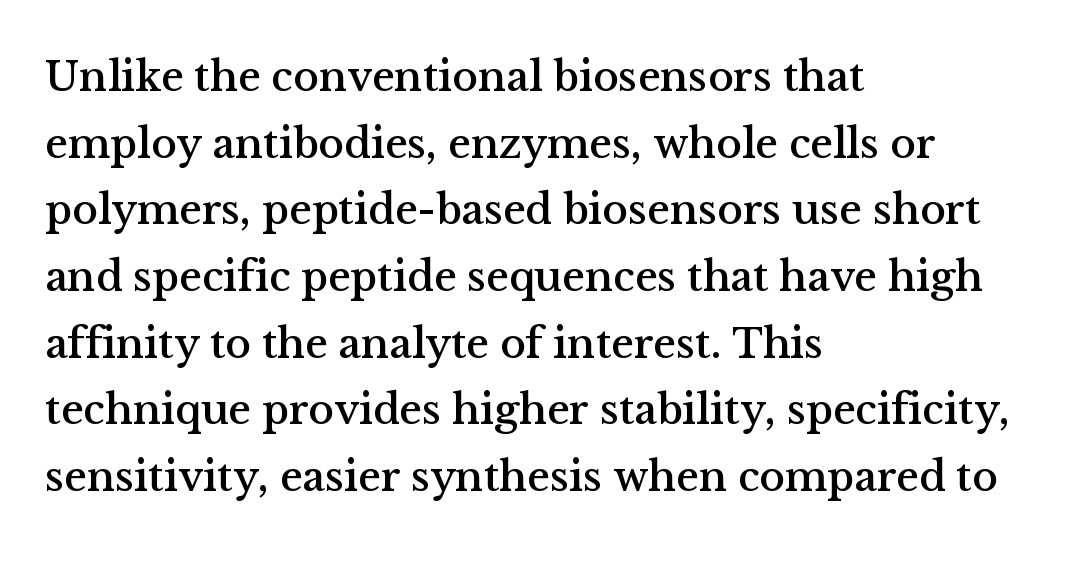
{"serif": "yes", "italic": "no", "width": "normal", "stroke_contrast": "medium", "x_height": "medium", "monospaced": "no", "underline": "no", "align": "left", "line_spacing": "normal", "line_spacing_ratio": 1.55, "letter_spacing": "normal", "letter_spacing_em": 0.0, "glyph_px": 43}
